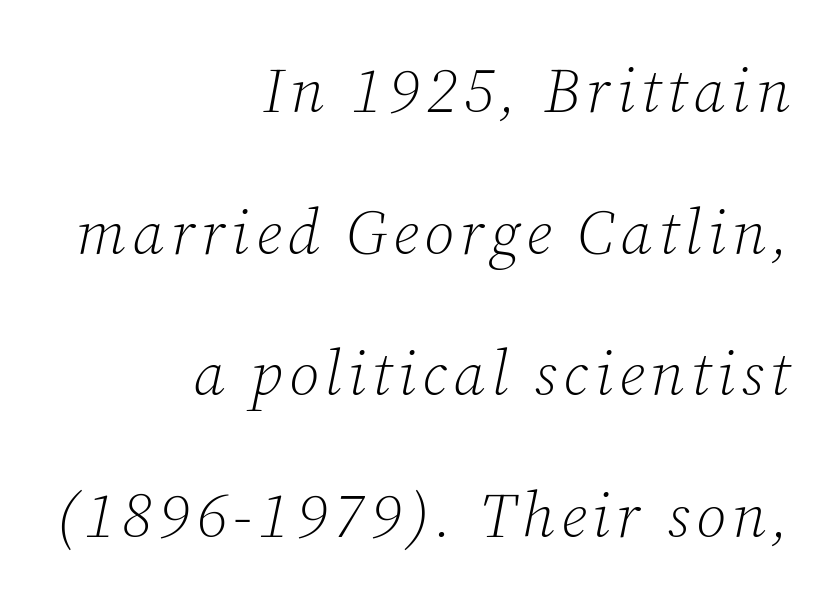
The image shows 63 px light serif type, italic (leaning right); set right-aligned, loose line spacing (2.25x), not underlined; low stroke contrast and a medium x-height.
